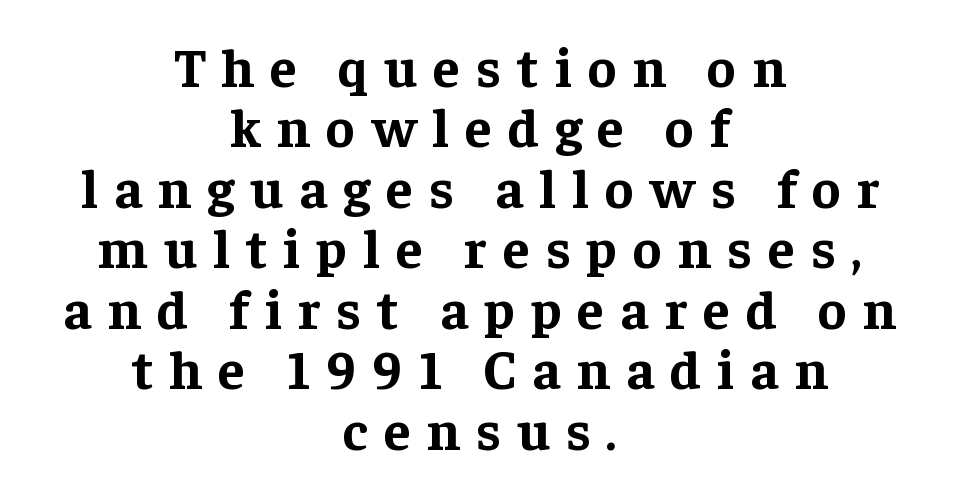
Q: Is the text bold? A: Yes.
Q: Is the text italic (slanted)? A: No, it is upright.
Q: Is the typeface a serif or a sans-serif typeface? A: Serif.
Q: Is the text underlined? A: No.
Q: How is the paragraph aligned? A: Centered.
Q: Is the spacing between letters normal or unusually wide? A: Unusually wide.
Q: Is the spacing between lines tight, normal or loose? A: Tight.
Q: Width (condensed, normal, or wide)? A: Normal.
Q: Stroke contrast? A: Low.
Q: x-height? A: Medium.
Q: Monospaced? A: No.
